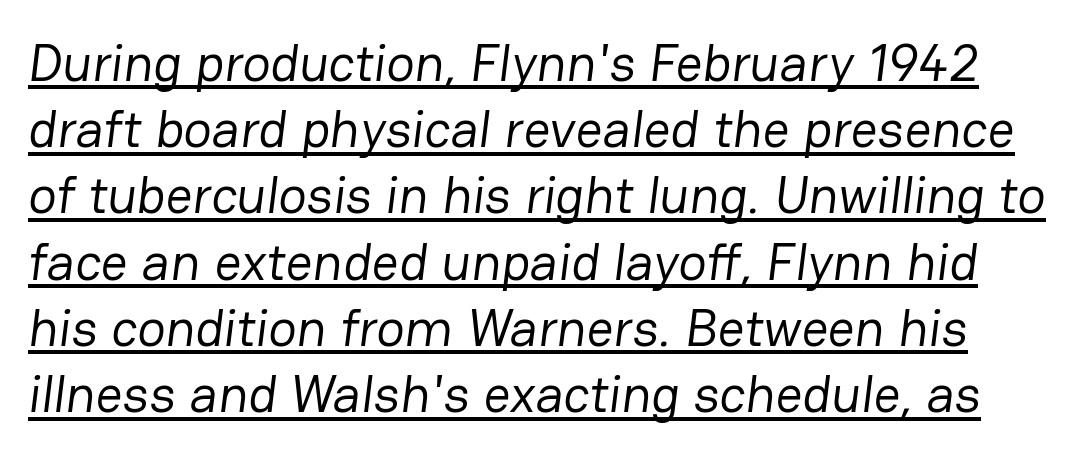
Weight: in the light-to-regular range. Proportional: the letters do not fall into vertical columns. The rendered words wear a rule along their underside. The type is set solid horizontally, with unmodified tracking. Does the leading feel generous? No, just average.
